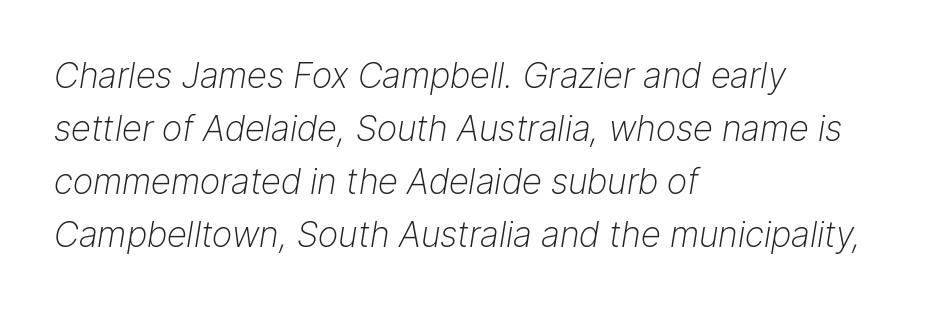
A typesetter would call this leading conventional body-copy spacing. The passage is arranged the way most books set body copy — flush left. Short note: letters normally spaced. Summary of weight: not heavy and not bold. The rendering uses natural spacing where letterforms have individual widths. Check the space under the baseline: it is left empty.
